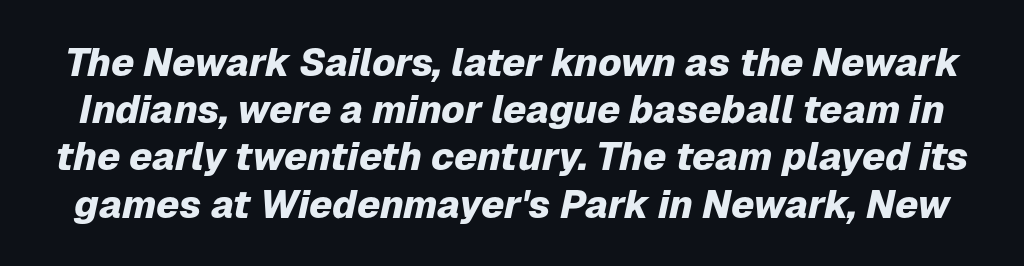
{"italic": "yes", "lean": "right", "slant_degrees": 12, "bold": "yes", "weight": "heavy", "width": "normal", "stroke_contrast": "low", "x_height": "medium", "monospaced": "no", "underline": "no", "line_spacing_ratio": 1.21, "letter_spacing": "normal", "letter_spacing_em": 0.0, "glyph_px": 39}
